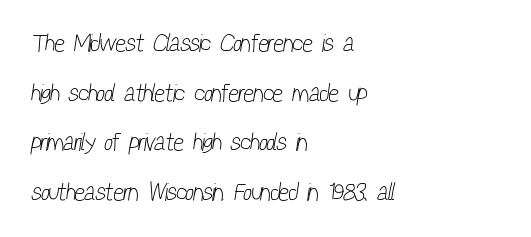
The image shows 25 px text type; set left-aligned, loose line spacing (1.99x), normal letter spacing, not underlined.
